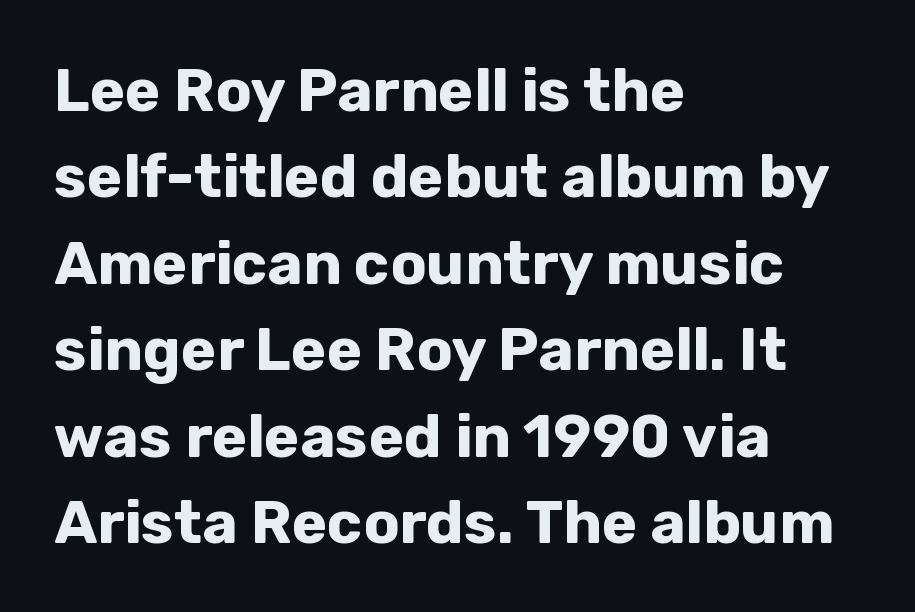
Nothing sits at the stroke ends, so this counts as sans-serif. A student would call this left alignment; a typographer would say flush left, rag right. The specimen omits any rule beneath the text block's lines. The letterforms sit shoulder to shoulder at normal distance.
